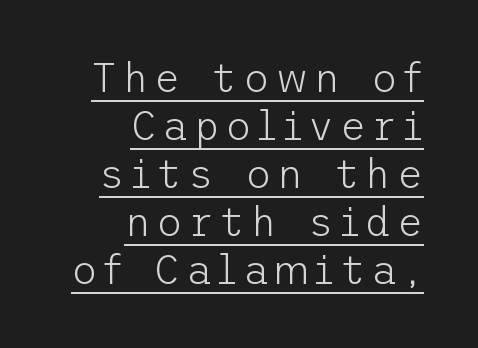
{"serif": "no", "italic": "no", "bold": "no", "weight": "light", "width": "normal", "stroke_contrast": "low", "x_height": "medium", "underline": "yes", "align": "right", "line_spacing_ratio": 1.2, "glyph_px": 40}
